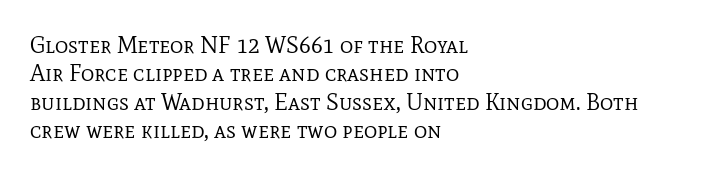
The image shows 23 px text type, upright; set left-aligned, line spacing 1.23x, normal letter spacing, not underlined.
